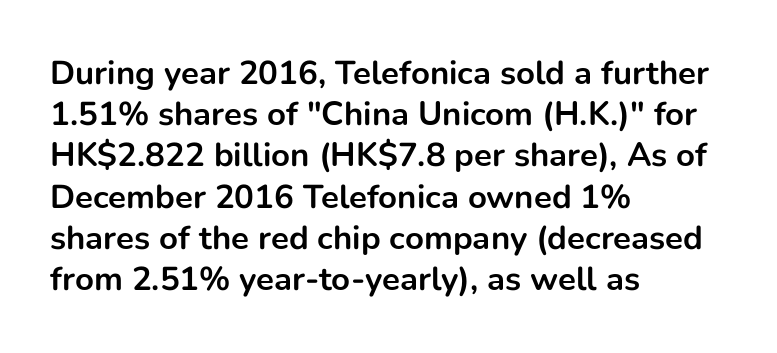
{"serif": "no", "italic": "no", "bold": "yes", "weight": "bold", "width": "normal", "stroke_contrast": "low", "x_height": "medium", "monospaced": "no", "underline": "no", "align": "left", "line_spacing": "normal", "line_spacing_ratio": 1.25, "letter_spacing": "normal", "letter_spacing_em": 0.0, "glyph_px": 33}
